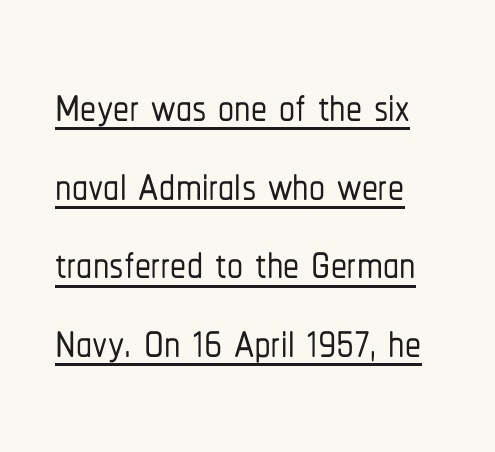
The letters stand straight up with perfectly vertical stems. How are the letters spaced? Ordinarily, with no added tracking. Is there an underline? Yes — a line sits under the letters. Proportional: the letters do not fall into vertical columns. Serif or sans? Sans — the stroke terminals are bare.
